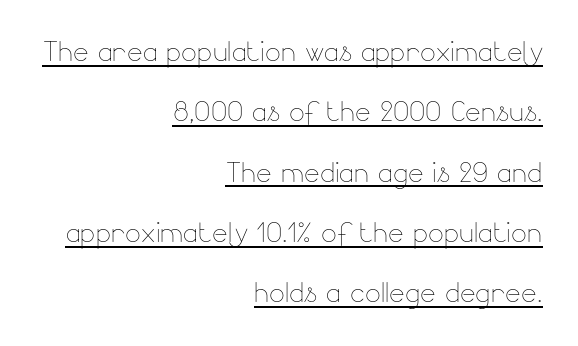
{"italic": "no", "bold": "no", "weight": "thin", "width": "normal", "stroke_contrast": "low", "x_height": "small", "monospaced": "no", "underline": "yes", "align": "right", "line_spacing": "normal", "line_spacing_ratio": 1.63, "letter_spacing": "normal", "letter_spacing_em": 0.0, "glyph_px": 37}
